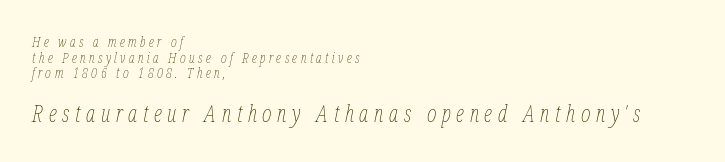
Q: Is the text bold? A: No.
Q: Is the text italic (slanted)? A: Yes, it leans right by about 12 degrees.
Q: Is the text underlined? A: No.
Q: How is the paragraph aligned? A: Left-aligned.
Q: Is the spacing between letters normal or unusually wide? A: Unusually wide.
Q: Is the spacing between lines tight, normal or loose? A: Tight.
Q: Which block of text is set in a larger size, the first (top) or the second (bottom)? A: The second (bottom) one.
